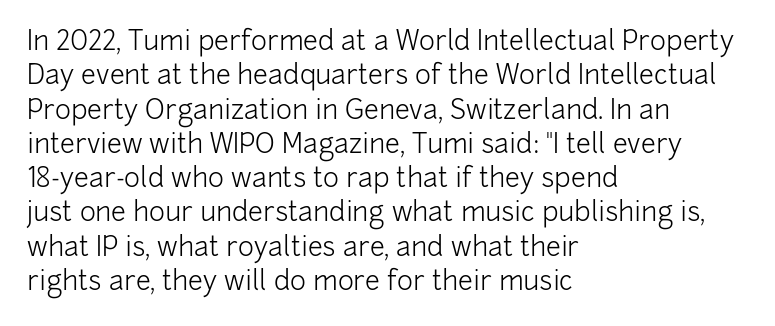
The image shows 27 px text type, upright; set left-aligned, normal line spacing (1.27x), normal letter spacing, not underlined.
